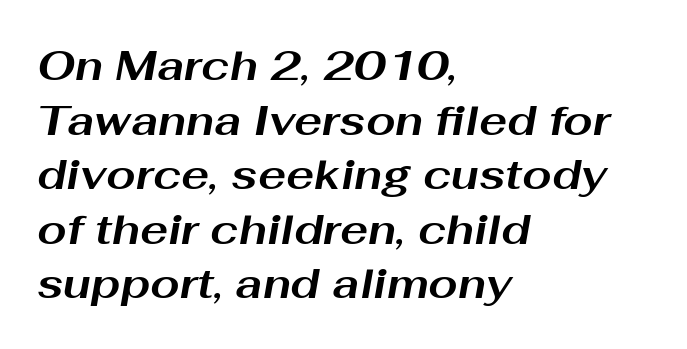
Q: Is the text bold? A: Yes.
Q: Is the text italic (slanted)? A: Yes, it leans right by about 10 degrees.
Q: Is the text underlined? A: No.
Q: How is the paragraph aligned? A: Left-aligned.
Q: Is the spacing between letters normal or unusually wide? A: Normal.
Q: Is the spacing between lines tight, normal or loose? A: Normal.
Q: Width (condensed, normal, or wide)? A: Wide.
Q: Stroke contrast? A: Medium.
Q: x-height? A: Medium.
Q: Monospaced? A: No.
